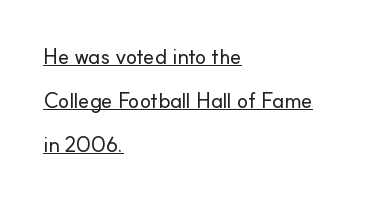
{"italic": "no", "underline": "yes", "align": "left", "line_spacing": "loose", "line_spacing_ratio": 2.09, "letter_spacing": "normal", "letter_spacing_em": 0.0, "glyph_px": 21}
